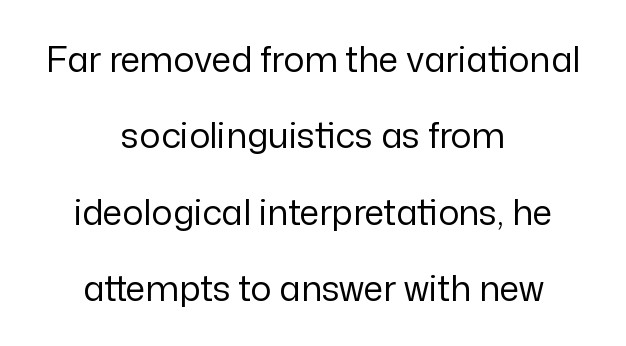
{"serif": "no", "italic": "no", "bold": "no", "weight": "regular", "width": "normal", "stroke_contrast": "low", "x_height": "medium", "monospaced": "no", "underline": "no", "align": "center", "line_spacing": "loose", "line_spacing_ratio": 2.18, "letter_spacing": "normal", "letter_spacing_em": 0.0, "glyph_px": 35}
